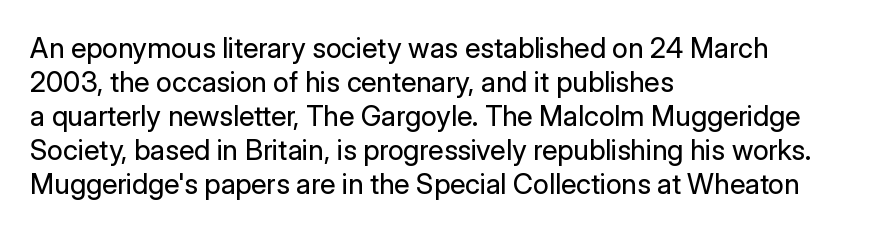
Q: Is the text bold? A: No.
Q: Is the text italic (slanted)? A: No, it is upright.
Q: Is the typeface a serif or a sans-serif typeface? A: Sans-serif.
Q: Is the text underlined? A: No.
Q: How is the paragraph aligned? A: Left-aligned.
Q: Is the spacing between letters normal or unusually wide? A: Normal.
Q: Width (condensed, normal, or wide)? A: Normal.
Q: Stroke contrast? A: Low.
Q: x-height? A: Medium.
Q: Monospaced? A: No.
